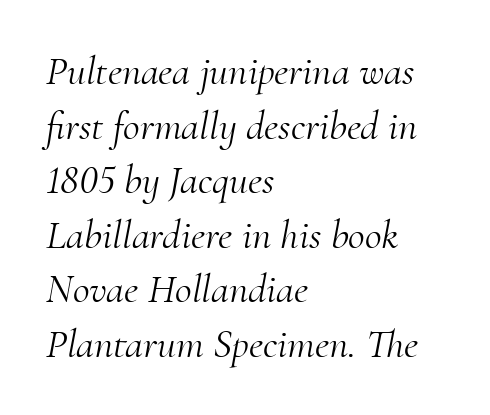
What kind of face is this? One with serifs. Horizontally, the lines are justified to the leading edge only. Reading down the column, the eye jumps a familiar distance to each next line. Between one letter and the next there's only the usual sliver of space. Is this a fixed-width face? No — the glyphs have proportional, varying widths.
